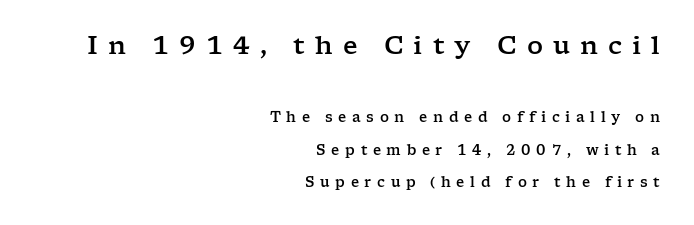
Q: Is the text italic (slanted)? A: No, it is upright.
Q: Is the text underlined? A: No.
Q: How is the paragraph aligned? A: Right-aligned.
Q: Is the spacing between letters normal or unusually wide? A: Unusually wide.
Q: Is the spacing between lines tight, normal or loose? A: Loose.
Q: Which block of text is set in a larger size, the first (top) or the second (bottom)? A: The first (top) one.
